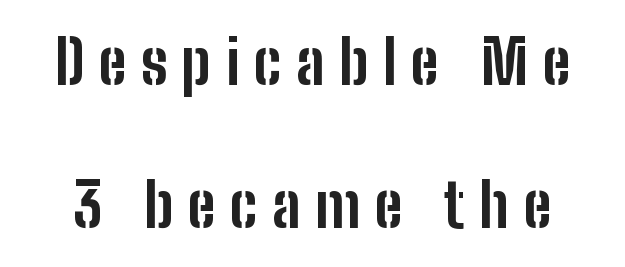
Bare-footed words on every line. Does the lettering tilt? It doesn't — this is upright. Observe the wide spacing: letters keep a clear distance from each other. How would I describe the line gaps? Wide and relaxed.
